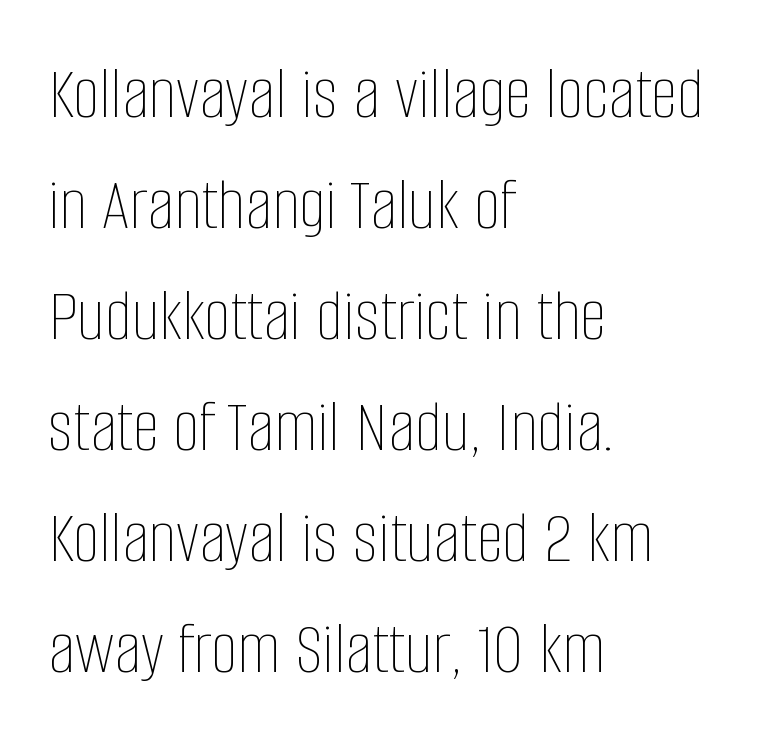
Q: Is the text bold? A: No.
Q: Is the text italic (slanted)? A: No, it is upright.
Q: Is the text underlined? A: No.
Q: How is the paragraph aligned? A: Left-aligned.
Q: Is the spacing between letters normal or unusually wide? A: Normal.
Q: Is the spacing between lines tight, normal or loose? A: Normal.
Q: Width (condensed, normal, or wide)? A: Condensed.
Q: Stroke contrast? A: Low.
Q: x-height? A: Large.
Q: Monospaced? A: No.
